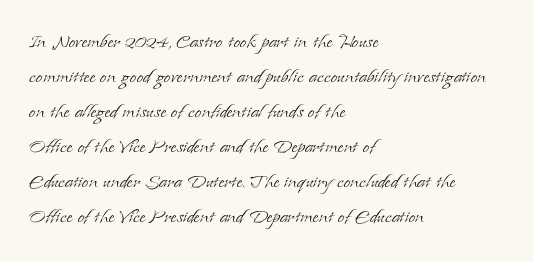
{"bold": "no", "underline": "no", "align": "left", "line_spacing": "normal", "line_spacing_ratio": 1.46, "letter_spacing": "normal", "letter_spacing_em": 0.0, "glyph_px": 24}
